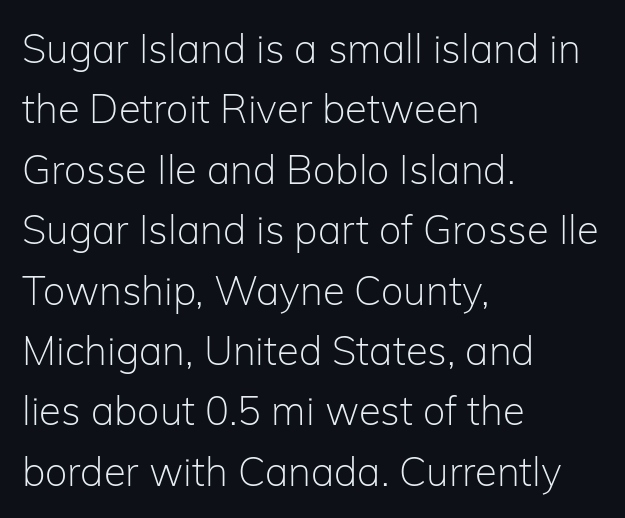
{"serif": "no", "italic": "no", "bold": "no", "weight": "light", "width": "normal", "stroke_contrast": "low", "x_height": "medium", "monospaced": "no", "underline": "no", "align": "left", "line_spacing": "normal", "line_spacing_ratio": 1.51, "letter_spacing": "normal", "letter_spacing_em": 0.0, "glyph_px": 40}
